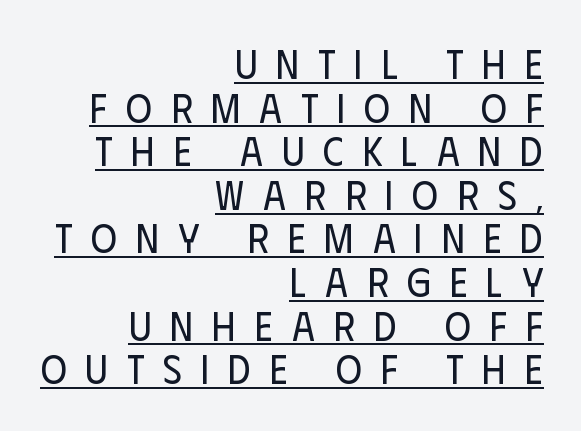
Nothing heavy about these letters — not bold at all. If you measured baseline to baseline, you'd find a short distance. The text was rendered using a sans face with plain stroke endings. Proportional: the letters do not fall into vertical columns. The lettering stays uniformly vertical, giving the passage a roman look. Is the block centered? No — it sits flush against the right margin.
